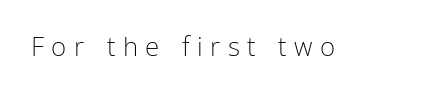
The image shows 26 px text type, upright; set unusually wide letter spacing (+0.29 em), not underlined.
